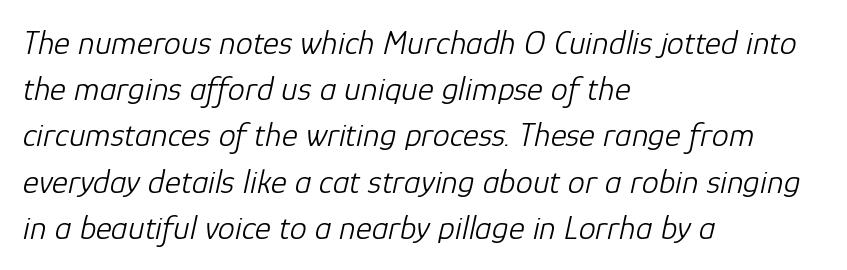
{"italic": "yes", "lean": "right", "slant_degrees": 12, "bold": "no", "weight": "light", "width": "normal", "stroke_contrast": "low", "x_height": "medium", "monospaced": "no", "underline": "no", "align": "left", "line_spacing": "normal", "line_spacing_ratio": 1.36, "letter_spacing": "normal", "letter_spacing_em": 0.0, "glyph_px": 34}
